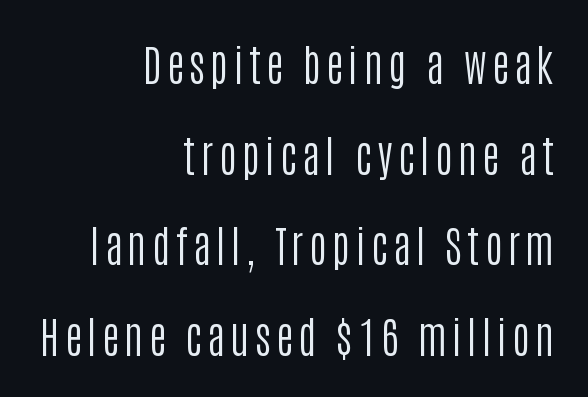
{"serif": "no", "italic": "no", "bold": "no", "weight": "regular", "width": "condensed", "stroke_contrast": "low", "x_height": "large", "monospaced": "no", "underline": "no", "align": "right", "line_spacing": "loose", "line_spacing_ratio": 2.11, "glyph_px": 43}
